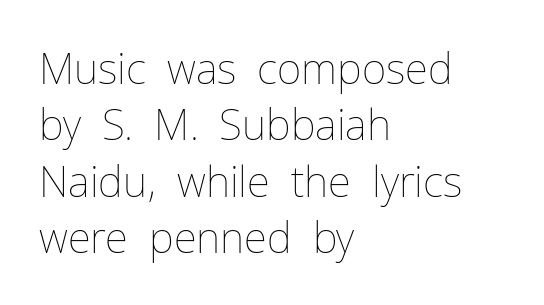
{"italic": "no", "bold": "no", "weight": "thin", "width": "normal", "stroke_contrast": "low", "x_height": "medium", "monospaced": "no", "underline": "no", "align": "left", "line_spacing": "normal", "line_spacing_ratio": 1.34, "letter_spacing": "normal", "letter_spacing_em": 0.0, "glyph_px": 42}
